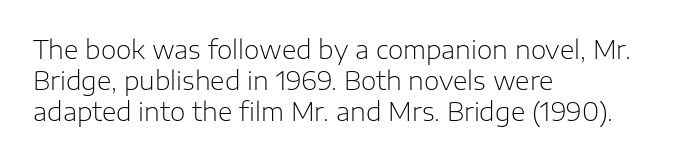
Q: Is the text bold? A: No.
Q: Is the text italic (slanted)? A: No, it is upright.
Q: Is the text underlined? A: No.
Q: How is the paragraph aligned? A: Left-aligned.
Q: Is the spacing between letters normal or unusually wide? A: Normal.
Q: Is the spacing between lines tight, normal or loose? A: Normal.
